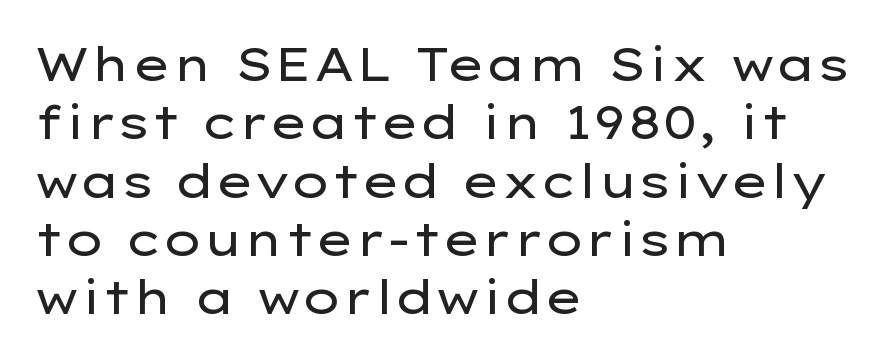
These lines keep a tight, regular rhythm from letter to letter. The paragraph shown leans on its left margin. The glyphs in this specimen are sans serif. It's the straight-up-and-down kind of type.
